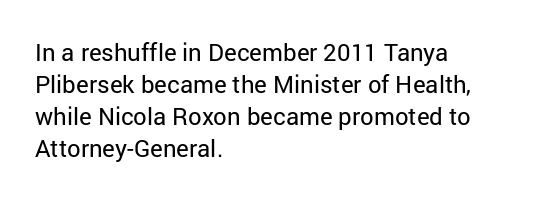
The strip under each line holds only bare page. You could call the tracking neutral — neither tight nor loose. Where is the straight margin? On the left. Upright lettering throughout. The weight tops out at a normal text grade.
